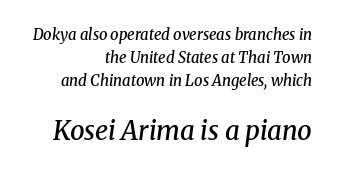
Is there much room between lines? A standard amount, neither cramped nor airy. The gap between lines stays unmarked. Leftover space on each line is placed entirely before the opening word. Which of the two is more prominent by size? The second, at the bottom. The sample has been set in demibold, a notch under bold.
